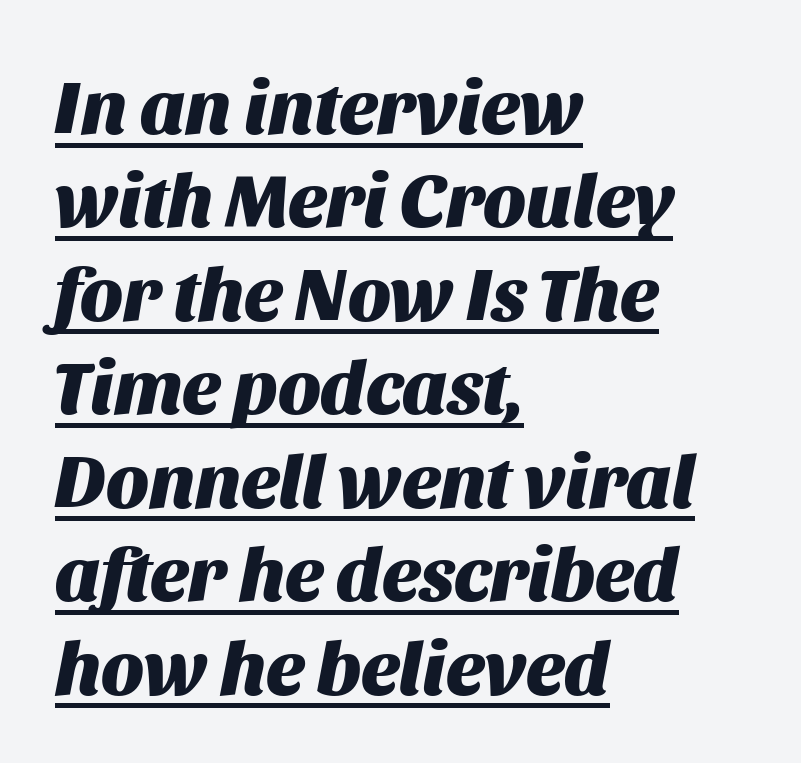
The image shows 76 px heavy type, italic (leaning right); set left-aligned, line spacing 1.23x, normal letter spacing, underlined; medium stroke contrast and a large x-height.
